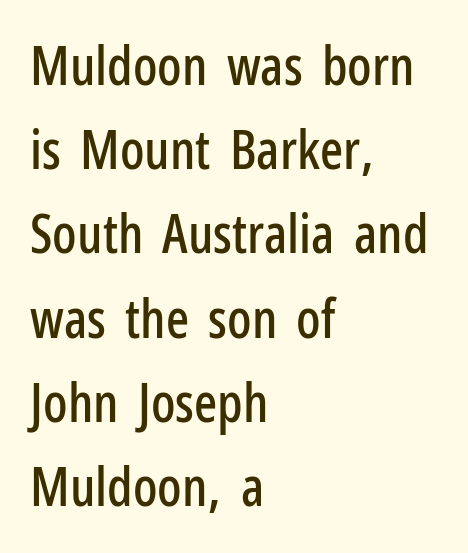
{"serif": "no", "italic": "no", "width": "condensed", "stroke_contrast": "low", "x_height": "medium", "monospaced": "no", "underline": "no", "align": "left", "line_spacing": "normal", "line_spacing_ratio": 1.56, "letter_spacing": "normal", "letter_spacing_em": 0.0, "glyph_px": 54}
